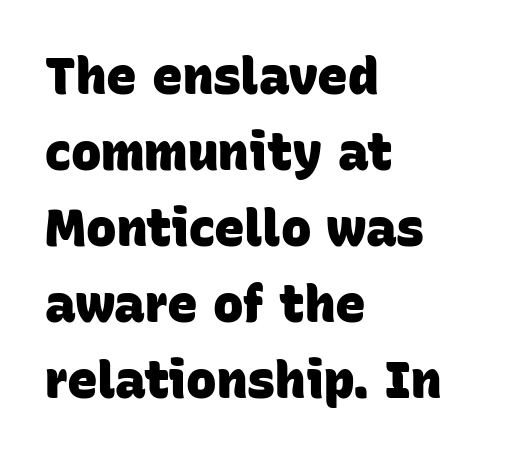
Q: Is the text bold? A: Yes.
Q: Is the typeface a serif or a sans-serif typeface? A: Sans-serif.
Q: Is the text underlined? A: No.
Q: How is the paragraph aligned? A: Left-aligned.
Q: Is the spacing between letters normal or unusually wide? A: Normal.
Q: Is the spacing between lines tight, normal or loose? A: Normal.
Q: Width (condensed, normal, or wide)? A: Normal.
Q: Stroke contrast? A: Low.
Q: x-height? A: Large.
Q: Monospaced? A: No.
